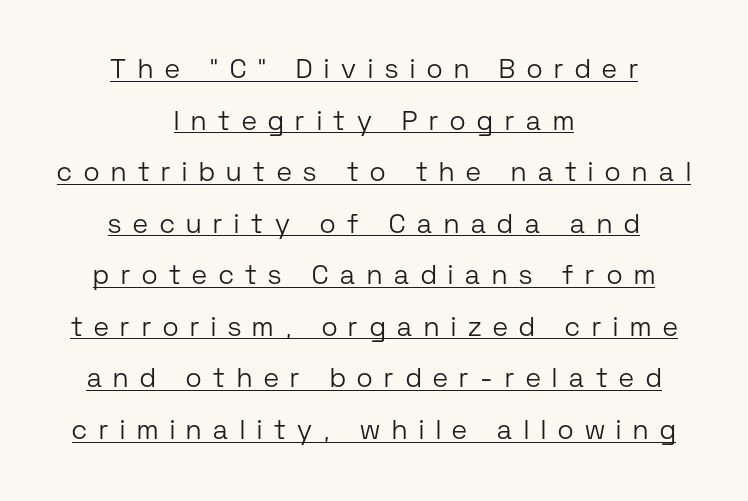
{"italic": "no", "bold": "no", "underline": "yes", "align": "center", "line_spacing": "loose", "line_spacing_ratio": 1.91, "letter_spacing": "wide", "letter_spacing_em": 0.44, "glyph_px": 27}
